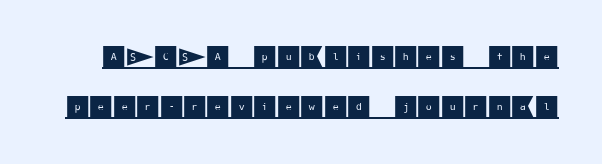
Q: Is the text italic (slanted)? A: No, it is upright.
Q: Is the text underlined? A: Yes.
Q: Is the spacing between letters normal or unusually wide? A: Normal.
Q: Is the spacing between lines tight, normal or loose? A: Loose.
